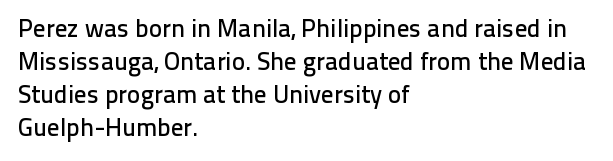
Q: Is the text italic (slanted)? A: No, it is upright.
Q: Is the text underlined? A: No.
Q: How is the paragraph aligned? A: Left-aligned.
Q: Is the spacing between letters normal or unusually wide? A: Normal.
Q: Is the spacing between lines tight, normal or loose? A: Normal.
